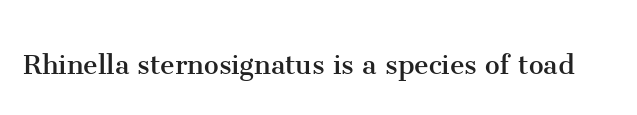
The image shows 33 px regular-weight serif type, upright; set normal letter spacing, not underlined; medium stroke contrast and a medium x-height.
